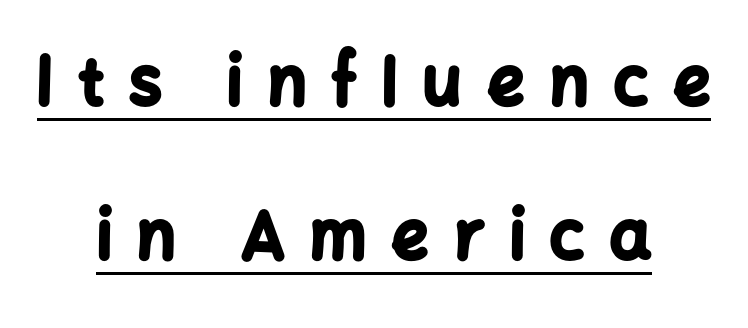
Q: Is the text bold? A: Yes.
Q: Is the text italic (slanted)? A: No, it is upright.
Q: Is the typeface a serif or a sans-serif typeface? A: Sans-serif.
Q: Is the text underlined? A: Yes.
Q: How is the paragraph aligned? A: Centered.
Q: Is the spacing between letters normal or unusually wide? A: Unusually wide.
Q: Is the spacing between lines tight, normal or loose? A: Loose.
Q: Width (condensed, normal, or wide)? A: Normal.
Q: Stroke contrast? A: Low.
Q: x-height? A: Medium.
Q: Monospaced? A: No.
